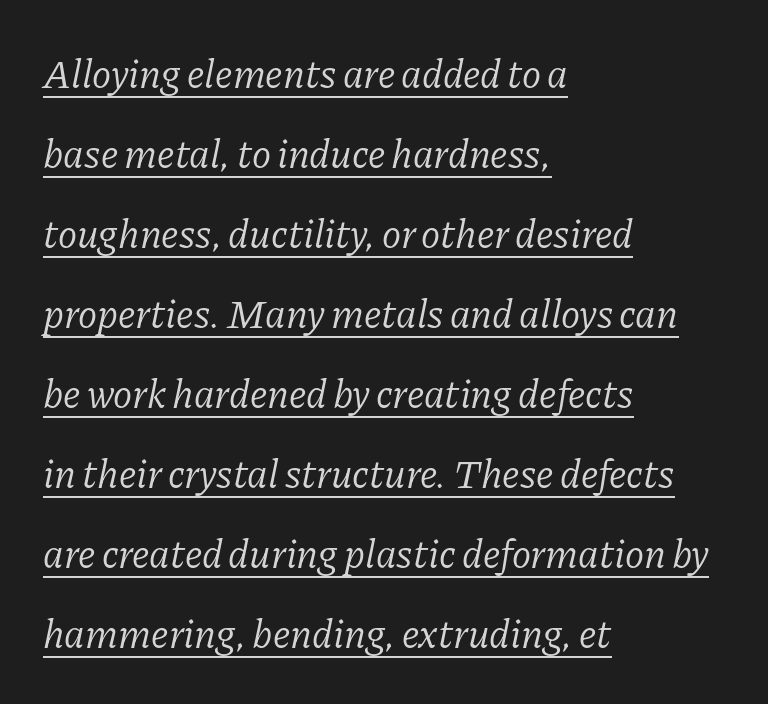
What's the leading like? Stretched, with rows far apart. Nothing heavy about these letters — not bold at all. A typesetter would call this proportional, since set widths differ per character. One-word summary of the alignment: left. Nothing unusual about the tracking: characters are spaced as the font intends. Quick note: italic.
